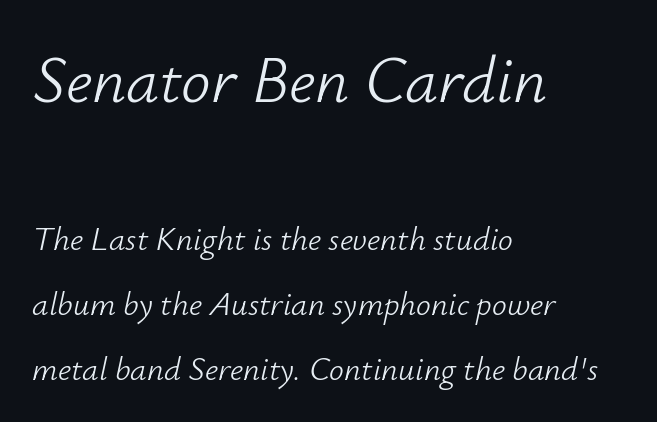
Q: Is the text bold? A: No.
Q: Is the text italic (slanted)? A: Yes, it leans right by about 12 degrees.
Q: Is the text underlined? A: No.
Q: How is the paragraph aligned? A: Left-aligned.
Q: Is the spacing between letters normal or unusually wide? A: Normal.
Q: Is the spacing between lines tight, normal or loose? A: Loose.
Q: Which block of text is set in a larger size, the first (top) or the second (bottom)? A: The first (top) one.
Q: Width (condensed, normal, or wide)? A: Normal.
Q: Stroke contrast? A: Low.
Q: x-height? A: Small.
Q: Monospaced? A: No.
